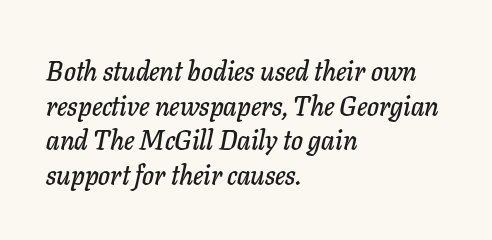
{"italic": "yes", "lean": "right", "slant_degrees": 11, "underline": "no", "align": "left", "line_spacing": "normal", "line_spacing_ratio": 1.28, "letter_spacing": "normal", "letter_spacing_em": 0.0, "glyph_px": 27}
